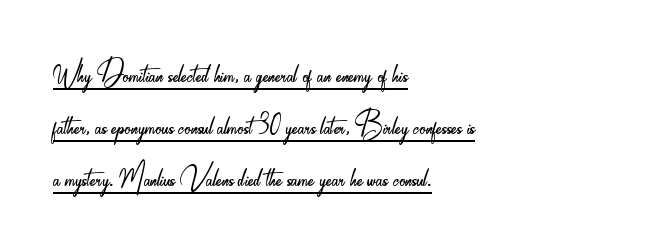
The image shows 40 px light, condensed sans-serif type; set left-aligned, normal line spacing (1.3x), normal letter spacing, underlined; low stroke contrast and a small x-height.
